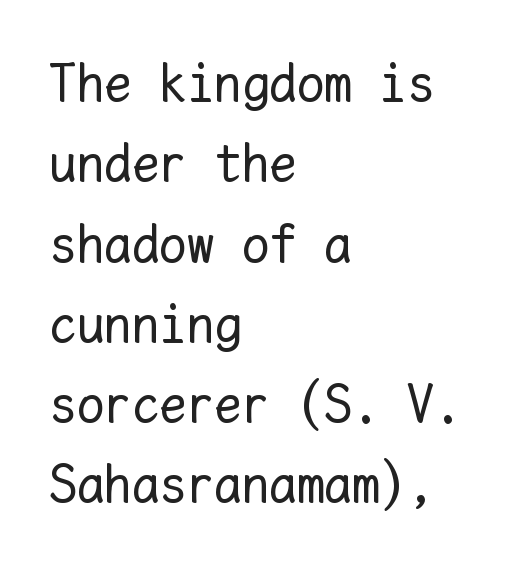
Do the letters lean? They stand straight. Regular leading. Caption: multi-line text, flush left, ragged right. The gap between lines stays unmarked. Note the uniform advance width — an 'i' takes as much space as an 'm'.
